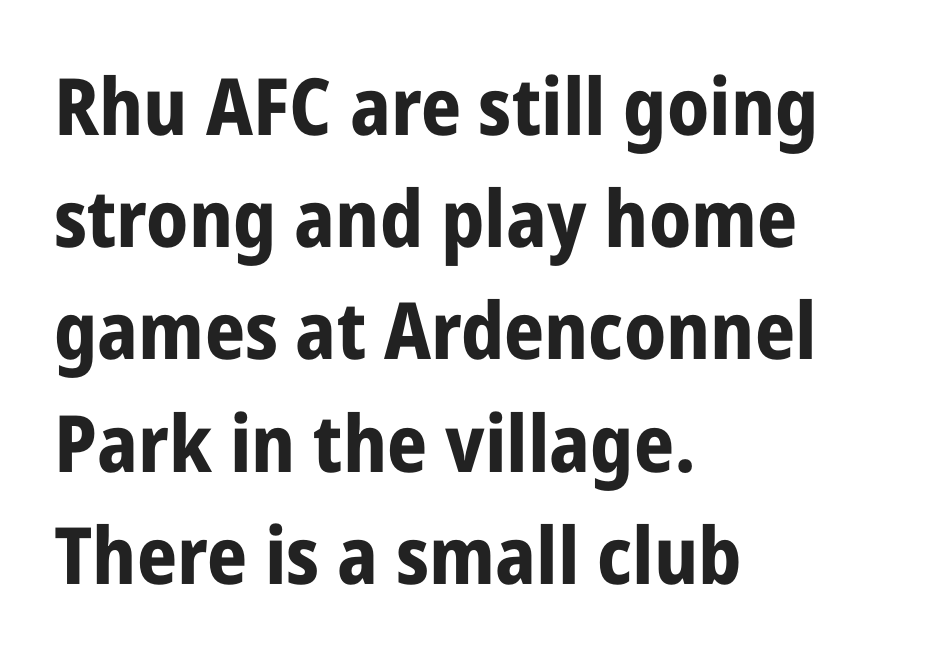
Spacing verdict: proportional, widths tailored to each character. The rendering uses a bold face; every stroke is thick and dark. This is sans-serif lettering, the kind often seen on screens and signage. Glance below the letters and you will spot only blank space. The rendering uses a moderate line-height, typical for paragraphs. Letter spacing: default.
